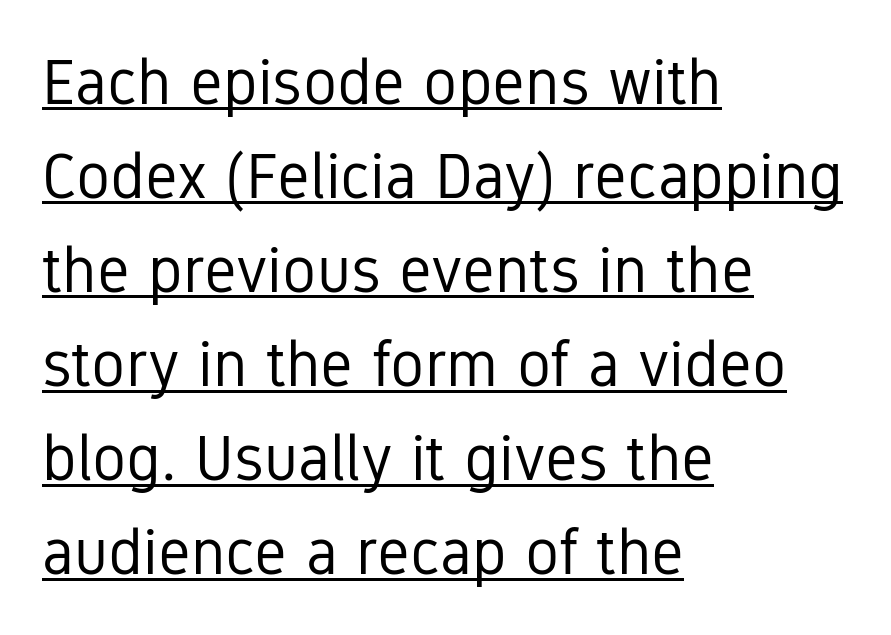
{"serif": "no", "italic": "no", "bold": "no", "weight": "regular", "width": "condensed", "stroke_contrast": "low", "x_height": "medium", "monospaced": "no", "underline": "yes", "align": "left", "line_spacing": "normal", "line_spacing_ratio": 1.47, "letter_spacing": "normal", "letter_spacing_em": 0.0, "glyph_px": 64}
